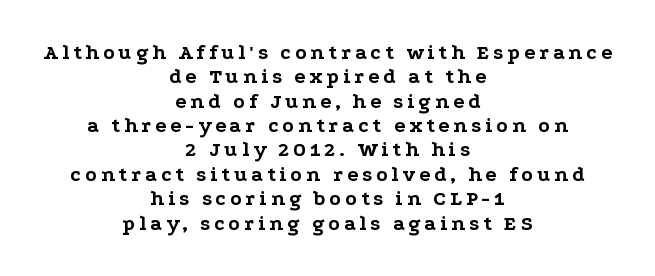
Q: Is the text bold? A: Yes.
Q: Is the text italic (slanted)? A: No, it is upright.
Q: Is the text underlined? A: No.
Q: How is the paragraph aligned? A: Centered.
